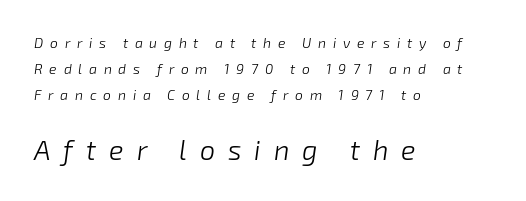
The image shows 27 px text type, italic (leaning right); set left-aligned, line spacing 1.85x, unusually wide letter spacing (+0.48 em), not underlined; the second (bottom) block is 1.93x larger.
